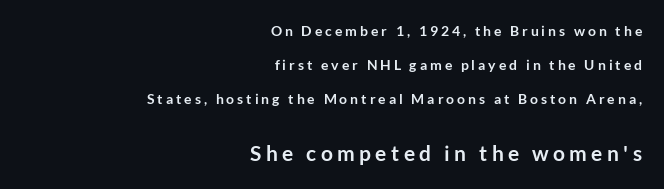
{"italic": "no", "bold": "yes", "underline": "no", "align": "right", "line_spacing": "loose", "line_spacing_ratio": 2.42, "letter_spacing": "wide", "letter_spacing_em": 0.21, "larger_block": "second", "size_ratio": 1.5, "glyph_px": 21}
